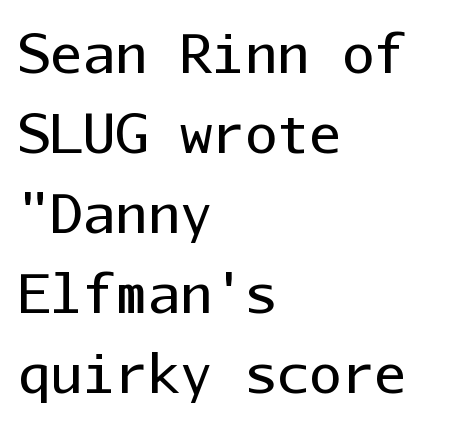
Q: Is the text bold? A: No.
Q: Is the text italic (slanted)? A: No, it is upright.
Q: Is the typeface a serif or a sans-serif typeface? A: Sans-serif.
Q: Is the text underlined? A: No.
Q: How is the paragraph aligned? A: Left-aligned.
Q: Is the spacing between letters normal or unusually wide? A: Normal.
Q: Is the spacing between lines tight, normal or loose? A: Normal.
Q: Width (condensed, normal, or wide)? A: Normal.
Q: Stroke contrast? A: Low.
Q: x-height? A: Medium.
Q: Monospaced? A: Yes.
